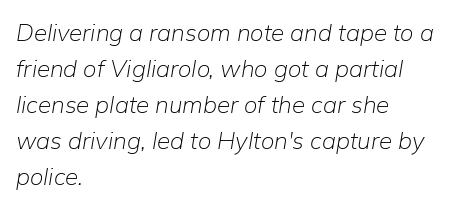
Counters stay open thanks to moderate or lighter strokes. Tall strokes in this sample are angled rather than plumb. Only glyphs here, with clear space below each row. This rendering uses left alignment, leaving the right contour irregular. The horizontal fit of the characters is conventional and even. Honestly, the row spacing looks completely unremarkable.
